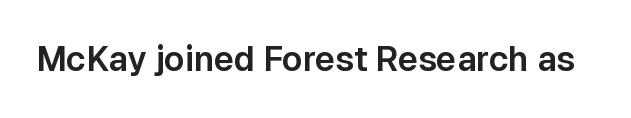
{"serif": "no", "italic": "no", "width": "normal", "stroke_contrast": "low", "x_height": "medium", "monospaced": "no", "underline": "no", "letter_spacing": "normal", "letter_spacing_em": 0.0, "glyph_px": 34}
